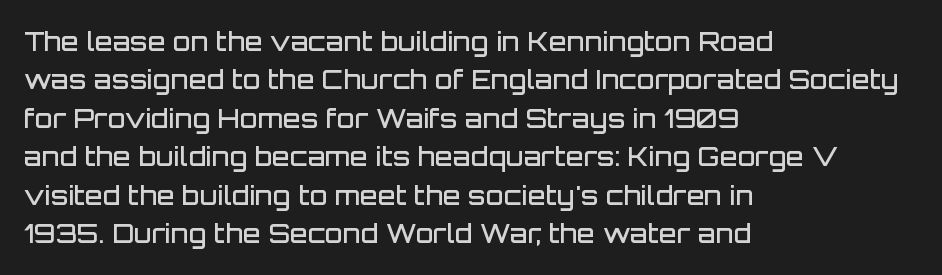
The lines are quadded left. Short note: letters normally spaced. Just letters on the line, the space beneath them empty. Look at the stroke-to-counter ratio: somewhat heavy, a semibold. Regular leading.
